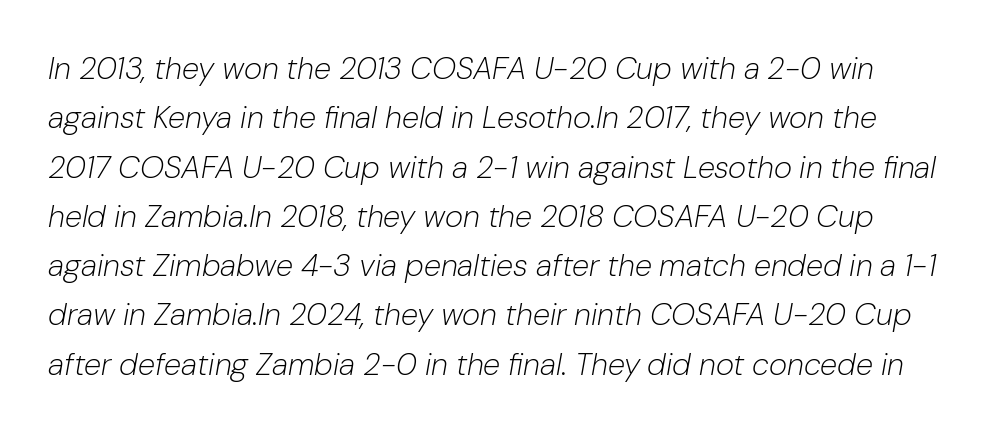
A typesetter would call this proportional, since set widths differ per character. No letter is thick-stroked: the sample isn't bold. Letters rest on an invisible, unmarked baseline. Leading: standard. This sample uses plain, unmodified letter spacing. Italic? Definitely — the glyphs are oblique.
